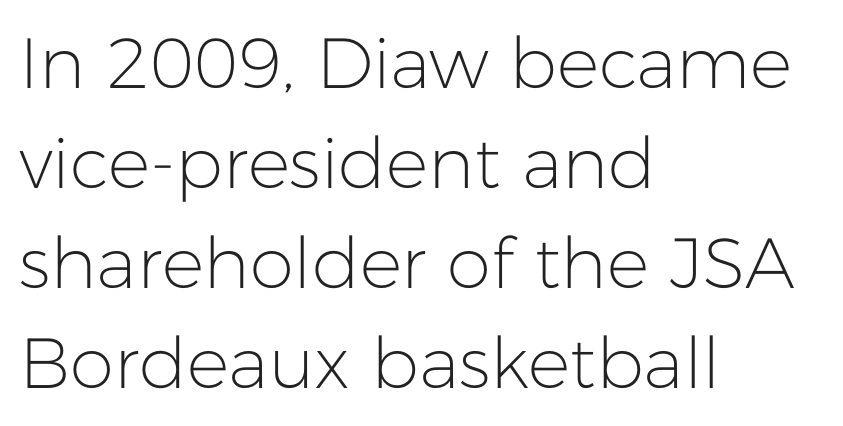
The gaps between neighbouring characters are ordinary and unremarkable. The setting favours the left margin, as ordinary paragraphs usually do. Vertically, the passage feels balanced, rows spaced as you'd expect. Character widths vary here, with narrow letters taking less room than wide ones.
